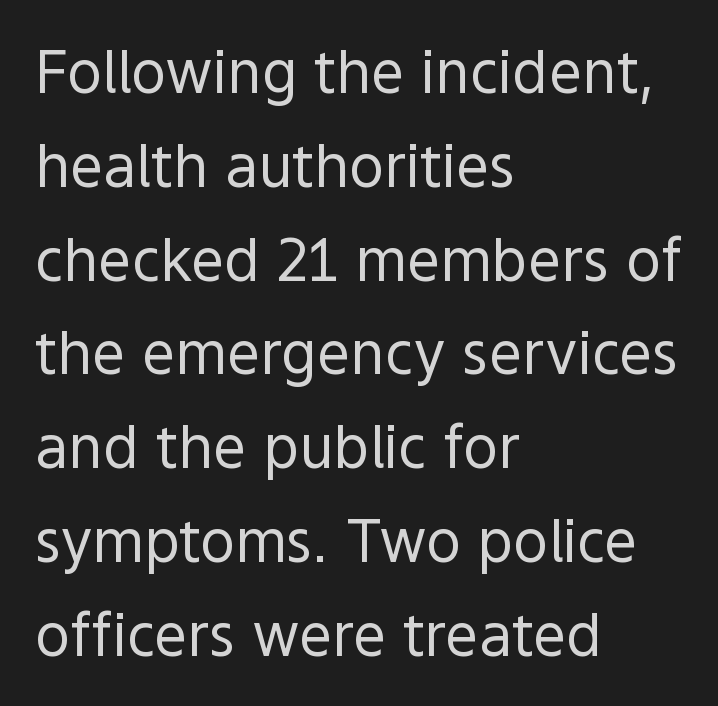
{"serif": "no", "italic": "no", "bold": "no", "weight": "regular", "width": "normal", "x_height": "medium", "monospaced": "no", "underline": "no", "align": "left", "line_spacing": "normal", "line_spacing_ratio": 1.59, "letter_spacing": "normal", "letter_spacing_em": 0.0, "glyph_px": 59}
